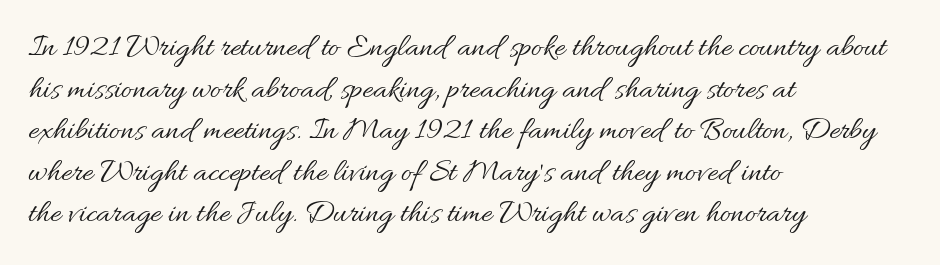
Alignment: flush left. The glyphs are unaccompanied by any horizontal stroke below them. The letterforms sit at book weight or below. Proportional: the letters do not fall into vertical columns. Reading down the column, the eye jumps a familiar distance to each next line.
